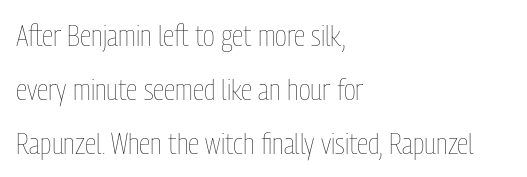
The string is rendered with underlining switched off. These lines are rendered in a variable-pitch font. Reading down the block, your eye returns to a fixed left position each line. The typesetting does not lean heavy: it is not bold.
